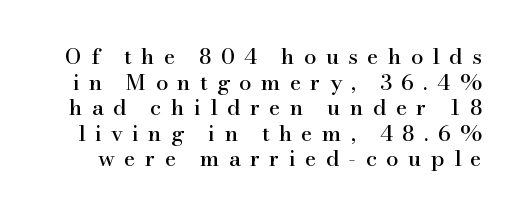
Q: Is the text italic (slanted)? A: No, it is upright.
Q: Is the text underlined? A: No.
Q: Is the spacing between letters normal or unusually wide? A: Unusually wide.
